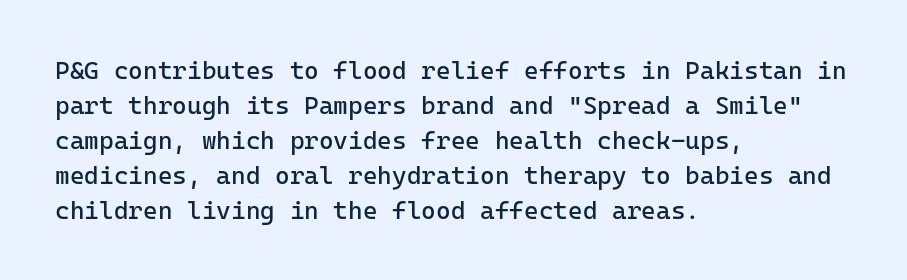
The image shows 25 px text type, upright; set left-aligned, normal line spacing (1.4x), normal letter spacing, not underlined.
